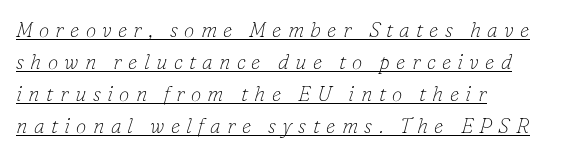
The image shows 21 px text type, italic (leaning right); set left-aligned, normal line spacing (1.52x), unusually wide letter spacing (+0.3 em), underlined.
